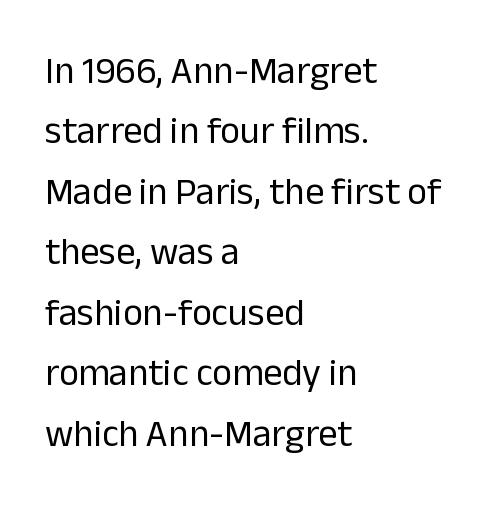
The image shows 38 px regular-weight sans-serif type, upright; set left-aligned, normal line spacing (1.59x), normal letter spacing, not underlined; low stroke contrast and a medium x-height.
